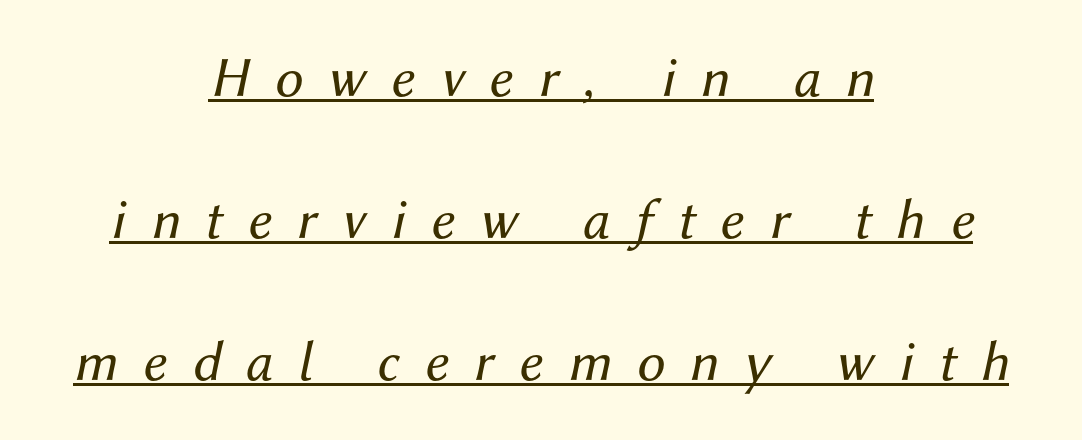
Notice how the stems are inclined rather than vertical — that's the hallmark of italics. Do the characters align in a grid? No, the font is proportional. Weight: regular or lighter. These lines have a slow, spaced-out rhythm from letter to letter.
